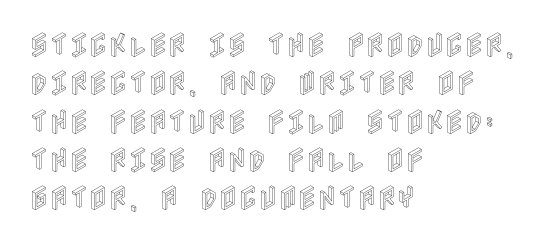
The image shows 27 px text type, upright; set left-aligned, normal line spacing (1.42x), normal letter spacing, not underlined.
